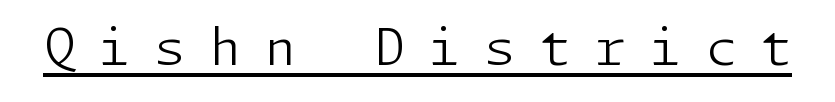
The image shows 51 px light sans-serif type, upright; set unusually wide letter spacing (+0.46 em), underlined; low stroke contrast and a medium x-height.
